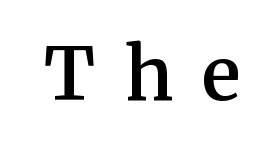
Q: Is the text bold? A: Semi-bold.
Q: Is the text italic (slanted)? A: No, it is upright.
Q: Is the typeface a serif or a sans-serif typeface? A: Serif.
Q: Is the text underlined? A: No.
Q: Is the spacing between letters normal or unusually wide? A: Unusually wide.
Q: Width (condensed, normal, or wide)? A: Normal.
Q: Stroke contrast? A: Medium.
Q: x-height? A: Medium.
Q: Monospaced? A: No.
